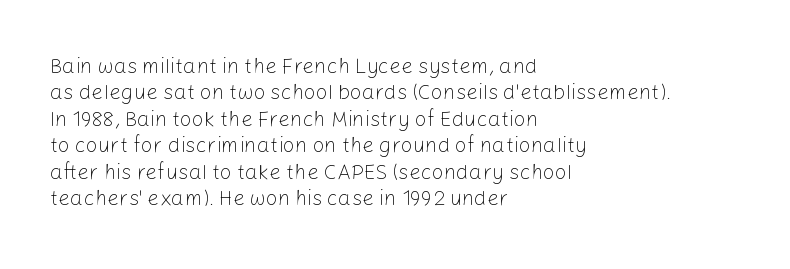
Q: Is the text bold? A: No.
Q: Is the text italic (slanted)? A: No, it is upright.
Q: Is the text underlined? A: No.
Q: How is the paragraph aligned? A: Left-aligned.
Q: Is the spacing between letters normal or unusually wide? A: Normal.
Q: Is the spacing between lines tight, normal or loose? A: Normal.
